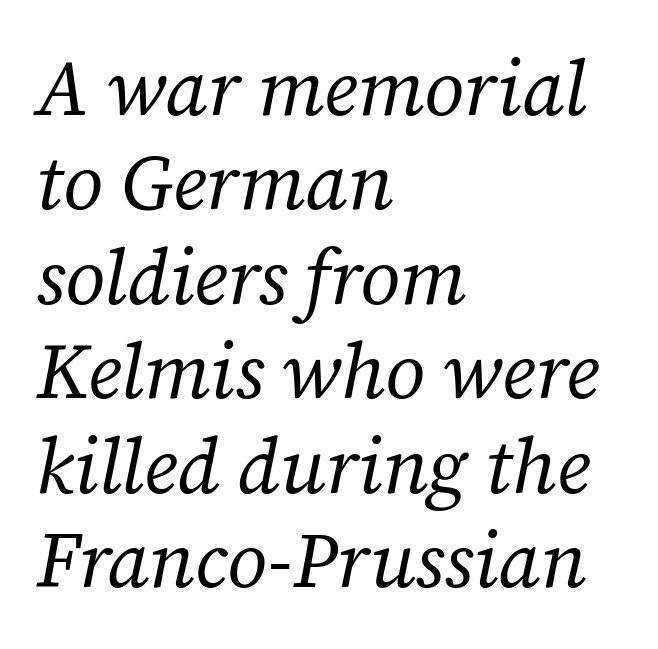
Q: Is the text bold? A: No.
Q: Is the text italic (slanted)? A: Yes, it leans right by about 12 degrees.
Q: Is the typeface a serif or a sans-serif typeface? A: Serif.
Q: Is the text underlined? A: No.
Q: How is the paragraph aligned? A: Left-aligned.
Q: Is the spacing between letters normal or unusually wide? A: Normal.
Q: Width (condensed, normal, or wide)? A: Normal.
Q: Stroke contrast? A: Low.
Q: x-height? A: Medium.
Q: Monospaced? A: No.
